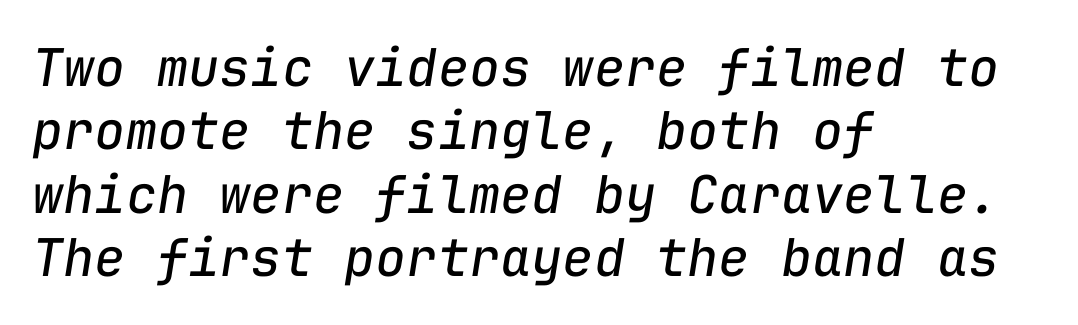
{"italic": "yes", "lean": "right", "slant_degrees": 9, "bold": "no", "weight": "regular", "width": "normal", "stroke_contrast": "low", "x_height": "medium", "monospaced": "yes", "underline": "no", "align": "left", "line_spacing_ratio": 1.22, "letter_spacing": "normal", "letter_spacing_em": 0.0, "glyph_px": 52}
